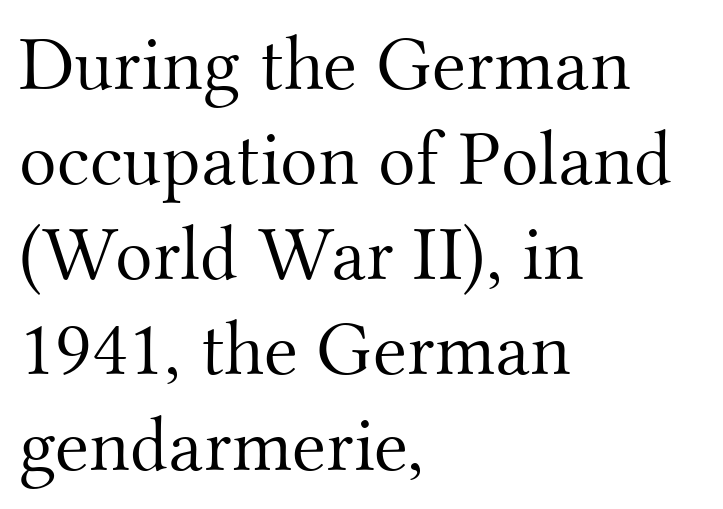
{"serif": "yes", "italic": "no", "bold": "no", "weight": "light", "width": "normal", "stroke_contrast": "medium", "x_height": "small", "monospaced": "no", "underline": "no", "align": "left", "line_spacing_ratio": 1.22, "letter_spacing": "normal", "letter_spacing_em": 0.0, "glyph_px": 78}
